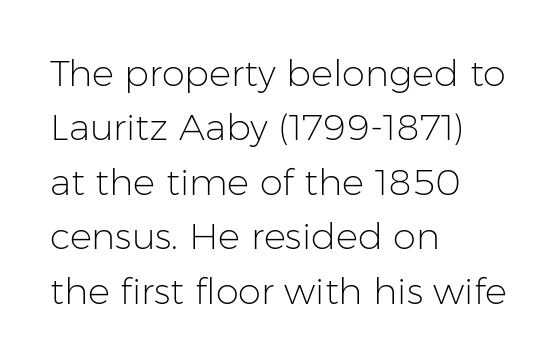
The image shows 37 px light sans-serif type, upright; set left-aligned, normal line spacing (1.47x), normal letter spacing, not underlined; low stroke contrast and a medium x-height.
